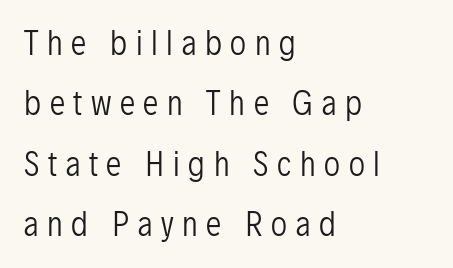
Unbolded letterforms with no extra heft. Note the varied advance widths — an 'i' is clearly narrower than an 'm'. You can tell from the bare stems that sans-serif type was used. Caption: multi-line text, flush left, ragged right. The line texture is sparse and dotted thanks to wide tracking. The axis of the letterforms is exactly vertical.
